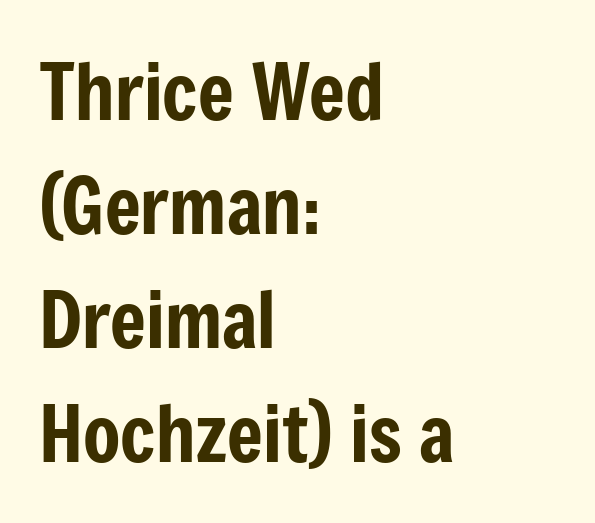
{"serif": "no", "italic": "no", "width": "condensed", "stroke_contrast": "low", "x_height": "medium", "monospaced": "no", "underline": "no", "align": "left", "line_spacing": "normal", "line_spacing_ratio": 1.48, "letter_spacing": "normal", "letter_spacing_em": 0.0, "glyph_px": 77}
